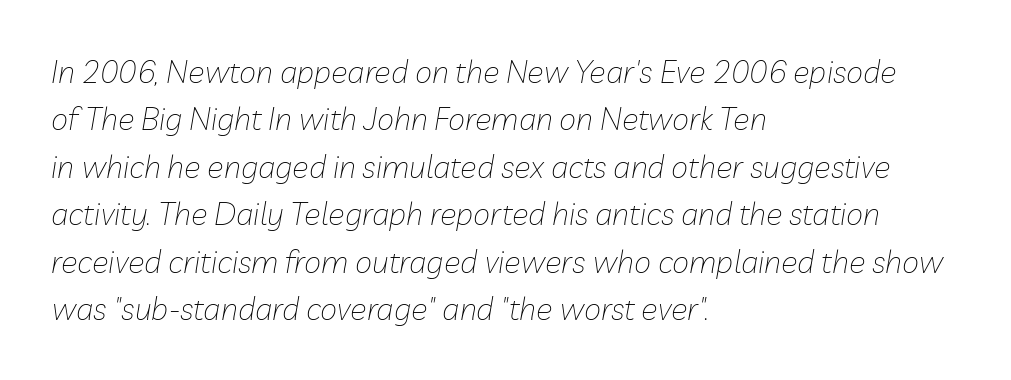
{"italic": "yes", "lean": "right", "slant_degrees": 10, "bold": "no", "weight": "thin", "width": "normal", "stroke_contrast": "low", "x_height": "medium", "monospaced": "no", "underline": "no", "align": "left", "line_spacing": "normal", "line_spacing_ratio": 1.53, "letter_spacing": "normal", "letter_spacing_em": 0.0, "glyph_px": 31}
